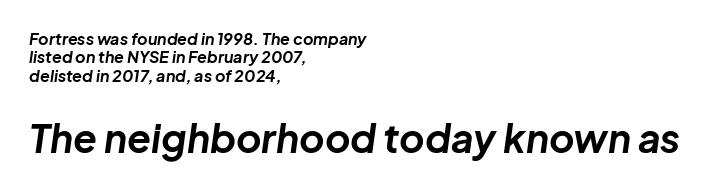
{"italic": "yes", "lean": "right", "slant_degrees": 8, "bold": "yes", "weight": "bold", "width": "normal", "stroke_contrast": "low", "x_height": "medium", "monospaced": "no", "underline": "no", "align": "left", "line_spacing": "tight", "line_spacing_ratio": 1.15, "letter_spacing": "normal", "letter_spacing_em": 0.0, "larger_block": "second", "size_ratio": 2.44, "glyph_px": 39}
